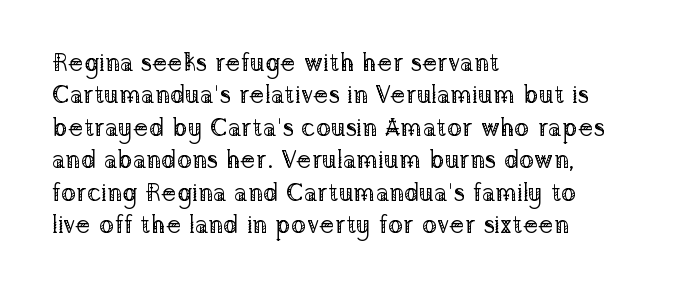
Q: Is the text bold? A: No.
Q: Is the text italic (slanted)? A: No, it is upright.
Q: Is the text underlined? A: No.
Q: How is the paragraph aligned? A: Left-aligned.
Q: Is the spacing between letters normal or unusually wide? A: Normal.
Q: Is the spacing between lines tight, normal or loose? A: Normal.
